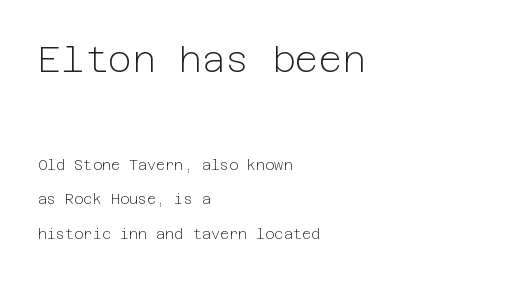
{"serif": "no", "italic": "no", "bold": "no", "weight": "light", "width": "normal", "stroke_contrast": "low", "x_height": "medium", "underline": "no", "align": "left", "line_spacing": "loose", "line_spacing_ratio": 2.47, "letter_spacing": "normal", "letter_spacing_em": 0.0, "larger_block": "first", "size_ratio": 2.57, "glyph_px": 36}
